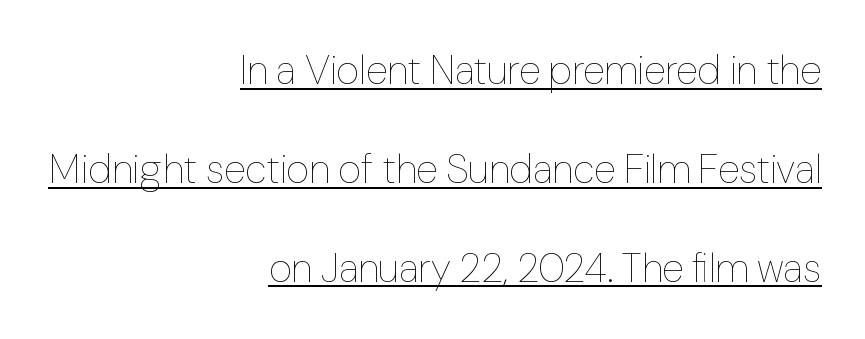
The image shows 40 px thin type, upright; set right-aligned, loose line spacing (2.47x), normal letter spacing, underlined; low stroke contrast and a medium x-height.
